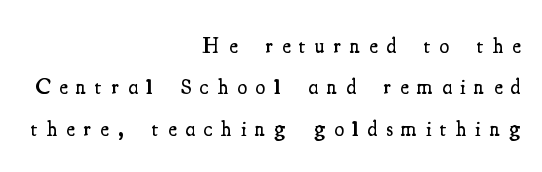
The image shows 22 px text type, upright; set right-aligned, line spacing 1.88x, unusually wide letter spacing (+0.41 em), not underlined.
